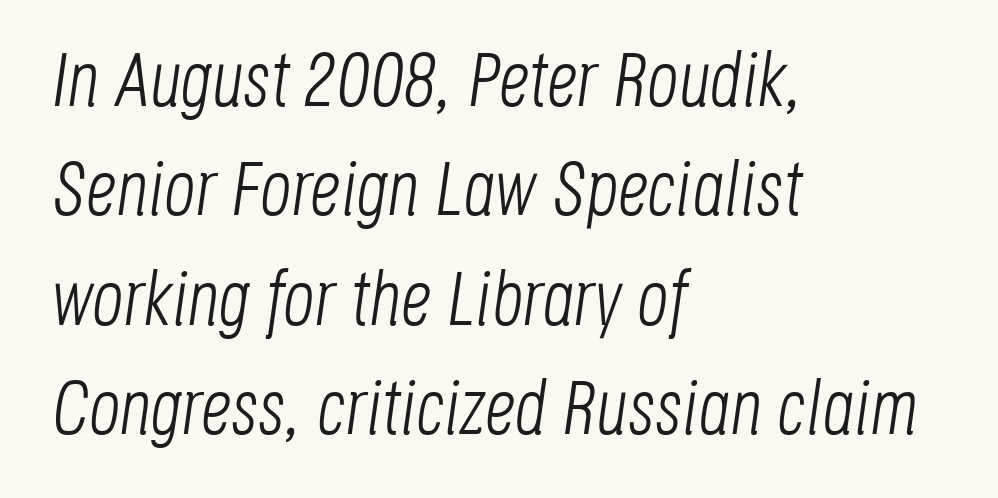
Q: Is the text bold? A: No.
Q: Is the text italic (slanted)? A: Yes, it leans right by about 8 degrees.
Q: Is the text underlined? A: No.
Q: How is the paragraph aligned? A: Left-aligned.
Q: Is the spacing between letters normal or unusually wide? A: Normal.
Q: Is the spacing between lines tight, normal or loose? A: Normal.
Q: Width (condensed, normal, or wide)? A: Condensed.
Q: Stroke contrast? A: Low.
Q: x-height? A: Large.
Q: Monospaced? A: No.
